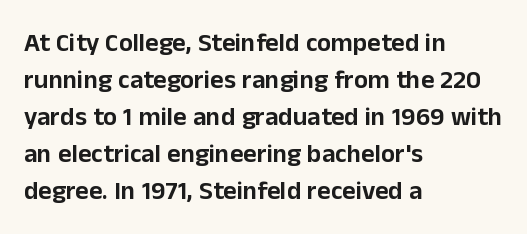
{"italic": "no", "underline": "no", "align": "left", "line_spacing": "normal", "line_spacing_ratio": 1.42, "letter_spacing": "normal", "letter_spacing_em": 0.0, "glyph_px": 26}
